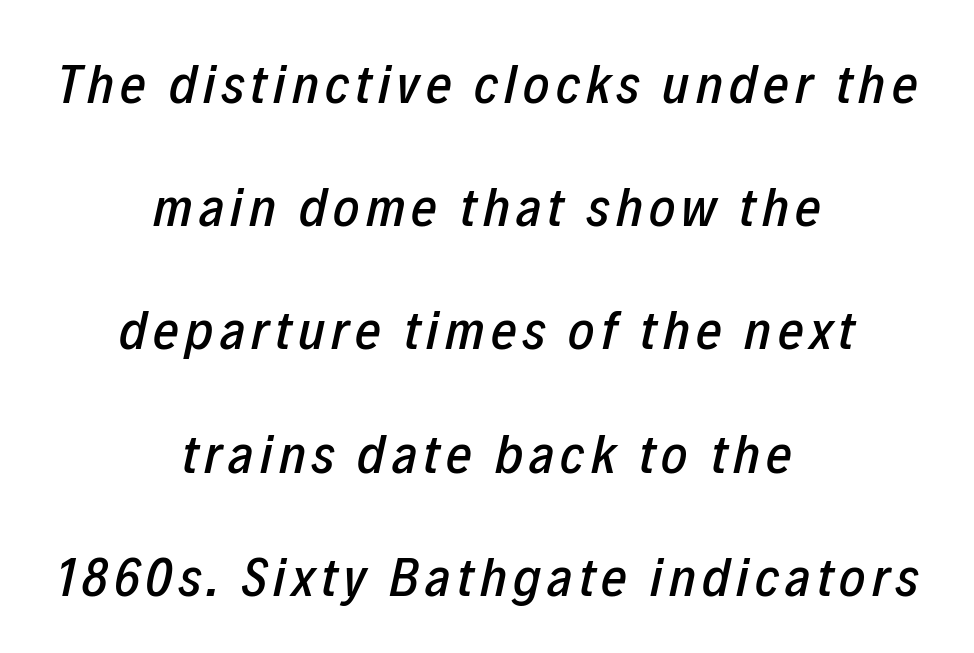
{"italic": "yes", "lean": "right", "slant_degrees": 12, "width": "condensed", "stroke_contrast": "low", "x_height": "medium", "monospaced": "no", "underline": "no", "align": "center", "line_spacing": "loose", "line_spacing_ratio": 2.2, "glyph_px": 56}
